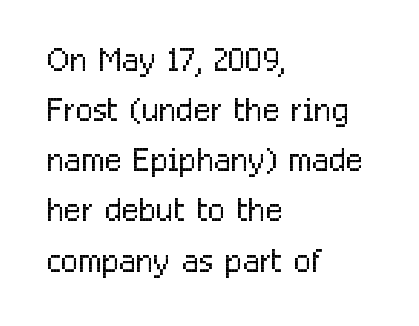
The image shows 46 px light, condensed sans-serif type, upright; set left-aligned, tight line spacing (1.09x), normal letter spacing, not underlined; low stroke contrast and a medium x-height.
